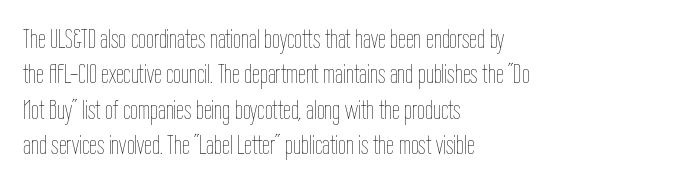
{"italic": "no", "bold": "no", "weight": "thin", "width": "condensed", "stroke_contrast": "low", "x_height": "medium", "monospaced": "no", "underline": "no", "align": "left", "line_spacing": "normal", "line_spacing_ratio": 1.26, "letter_spacing": "normal", "letter_spacing_em": 0.0, "glyph_px": 28}
